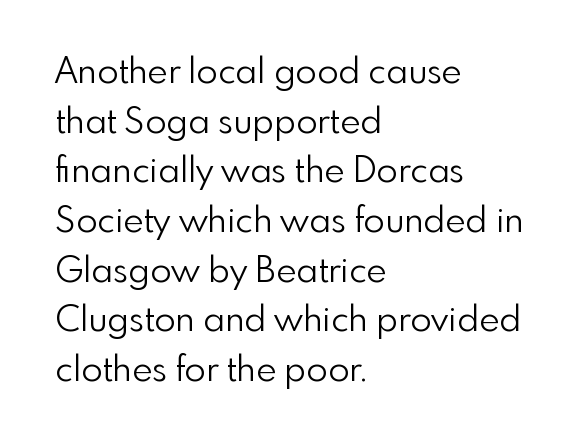
The image shows 35 px light sans-serif type, upright; set left-aligned, normal line spacing (1.42x), normal letter spacing, not underlined; low stroke contrast and a small x-height.
